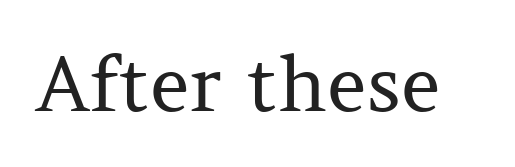
The passage shown is not underscored anywhere. The weight tops out at a normal text grade. This is the regular roman posture of the typeface. Letterform terminals end in serifs throughout the passage. Caption: standard tracking, unaltered.
